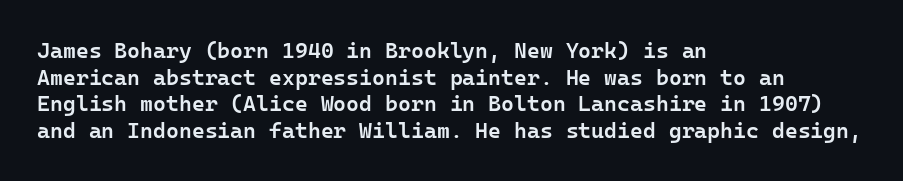
The image shows 22 px text type, upright; set left-aligned, line spacing 1.21x, normal letter spacing, not underlined.
